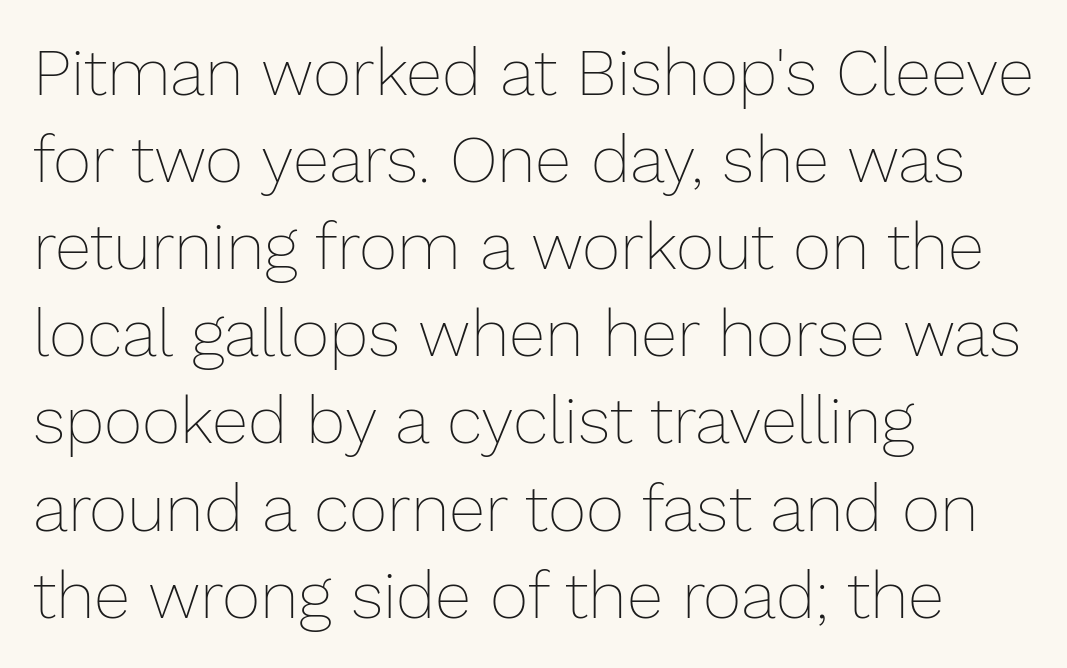
Q: Is the text bold? A: No.
Q: Is the text italic (slanted)? A: No, it is upright.
Q: Is the text underlined? A: No.
Q: How is the paragraph aligned? A: Left-aligned.
Q: Is the spacing between letters normal or unusually wide? A: Normal.
Q: Is the spacing between lines tight, normal or loose? A: Normal.
Q: Width (condensed, normal, or wide)? A: Normal.
Q: Stroke contrast? A: Low.
Q: x-height? A: Medium.
Q: Monospaced? A: No.
